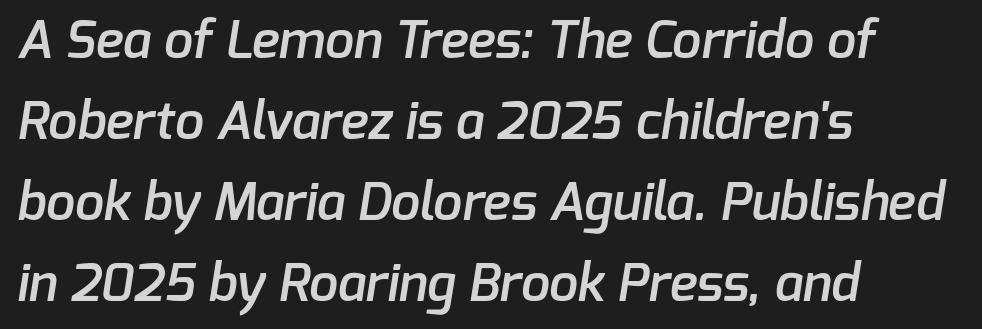
Q: Is the text bold? A: Semi-bold.
Q: Is the typeface a serif or a sans-serif typeface? A: Sans-serif.
Q: Is the text underlined? A: No.
Q: How is the paragraph aligned? A: Left-aligned.
Q: Is the spacing between letters normal or unusually wide? A: Normal.
Q: Is the spacing between lines tight, normal or loose? A: Normal.
Q: Width (condensed, normal, or wide)? A: Normal.
Q: Stroke contrast? A: Low.
Q: x-height? A: Medium.
Q: Monospaced? A: No.
